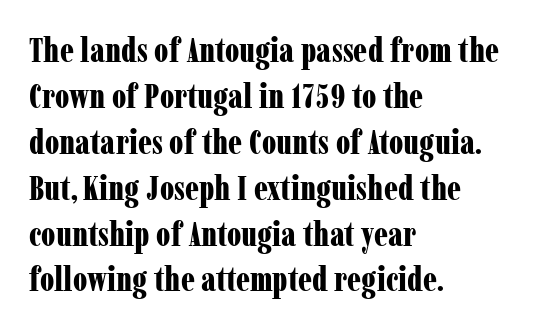
Q: Is the text bold? A: Yes.
Q: Is the text italic (slanted)? A: No, it is upright.
Q: Is the typeface a serif or a sans-serif typeface? A: Serif.
Q: Is the text underlined? A: No.
Q: How is the paragraph aligned? A: Left-aligned.
Q: Is the spacing between letters normal or unusually wide? A: Normal.
Q: Is the spacing between lines tight, normal or loose? A: Normal.
Q: Width (condensed, normal, or wide)? A: Condensed.
Q: Stroke contrast? A: Low.
Q: x-height? A: Medium.
Q: Monospaced? A: No.
